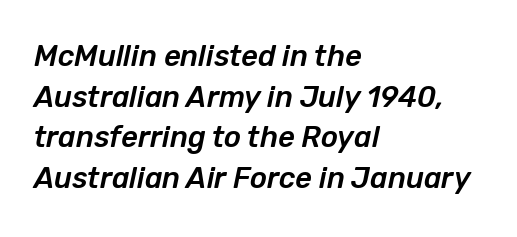
The face used here has a pronounced slope to its letters. Proportional: the letters do not fall into vertical columns. Horizontally, the lines are justified to the leading edge only. Plain, unruled lines of type. Caption: standard tracking, unaltered.
